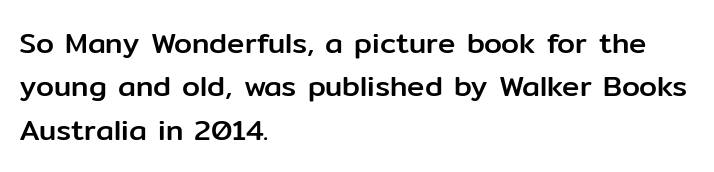
Successive baselines arrive at the customary interval. Characters follow at the spacing the type designer built in. The space directly below the letters is spotless. I'd call this a sans setting — the letters go barefoot. Each line starts at the same left margin while the right side varies. Posture: straight, roman, zero tilt.
